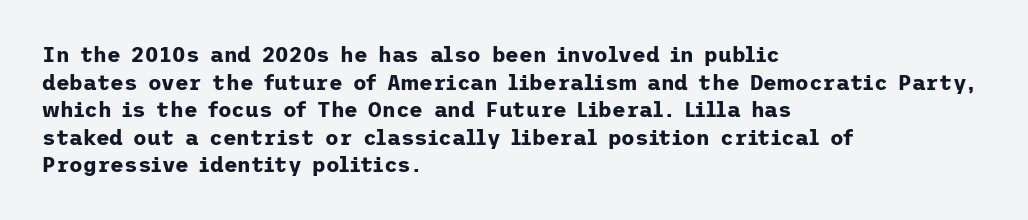
{"italic": "no", "bold": "yes", "underline": "no", "align": "left", "line_spacing": "normal", "line_spacing_ratio": 1.31, "letter_spacing": "normal", "letter_spacing_em": 0.0, "glyph_px": 21}
